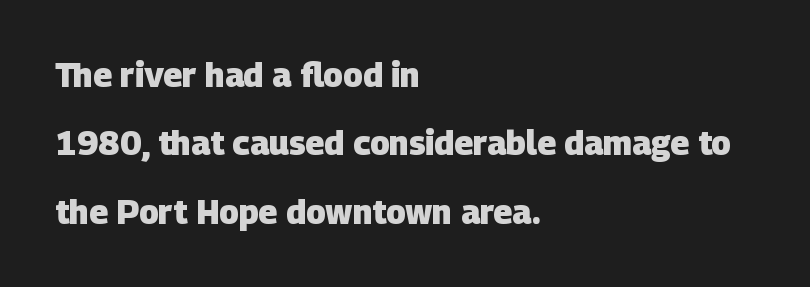
{"serif": "no", "bold": "yes", "weight": "heavy", "width": "normal", "stroke_contrast": "low", "x_height": "large", "monospaced": "no", "underline": "no", "align": "left", "line_spacing": "loose", "line_spacing_ratio": 2.07, "letter_spacing": "normal", "letter_spacing_em": 0.0, "glyph_px": 33}
